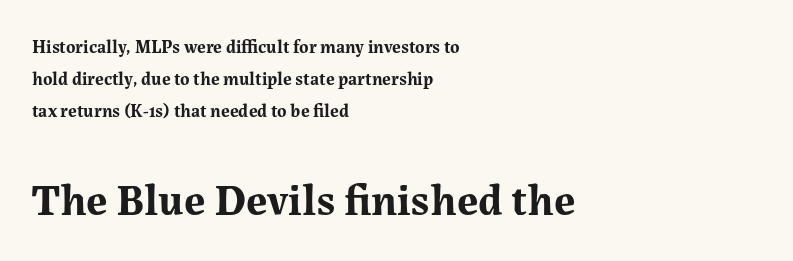
Q: Is the text bold? A: Yes.
Q: Is the text italic (slanted)? A: No, it is upright.
Q: Is the typeface a serif or a sans-serif typeface? A: Serif.
Q: Is the text underlined? A: No.
Q: How is the paragraph aligned? A: Left-aligned.
Q: Is the spacing between letters normal or unusually wide? A: Normal.
Q: Which block of text is set in a larger size, the first (top) or the second (bottom)? A: The second (bottom) one.
Q: Width (condensed, normal, or wide)? A: Normal.
Q: Stroke contrast? A: Medium.
Q: x-height? A: Medium.
Q: Monospaced? A: No.
